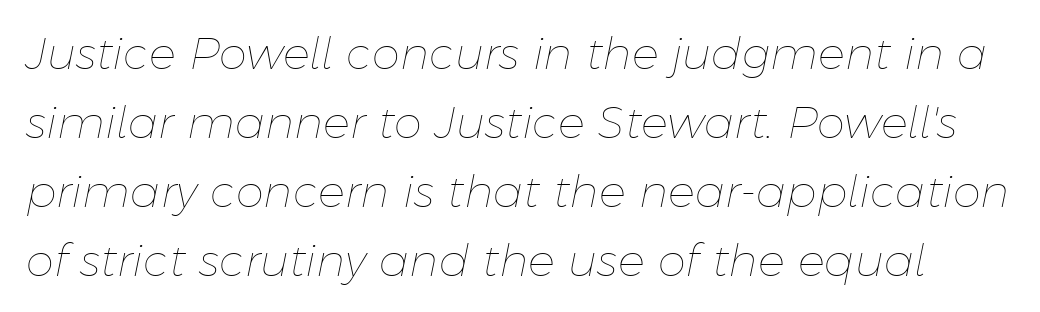
The image shows 45 px thin type, italic (leaning right); set normal line spacing (1.53x), normal letter spacing, not underlined; low stroke contrast and a medium x-height.
